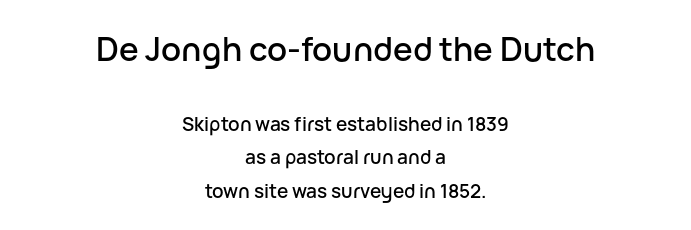
{"serif": "no", "italic": "no", "width": "normal", "stroke_contrast": "low", "x_height": "medium", "monospaced": "no", "underline": "no", "align": "center", "line_spacing_ratio": 1.77, "letter_spacing": "normal", "letter_spacing_em": 0.0, "larger_block": "first", "size_ratio": 1.74, "glyph_px": 33}
